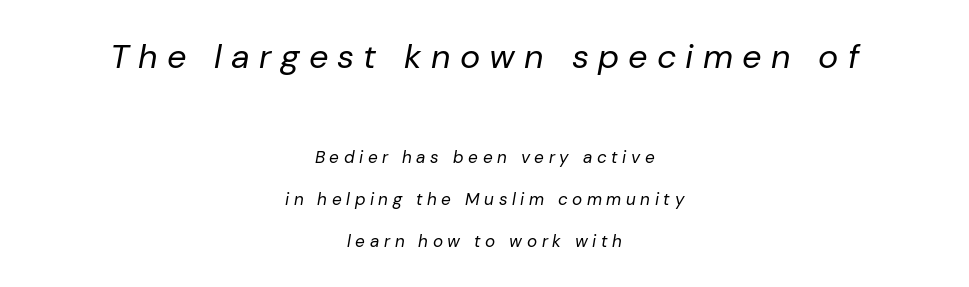
{"italic": "yes", "lean": "right", "slant_degrees": 10, "bold": "no", "weight": "regular", "width": "normal", "stroke_contrast": "low", "x_height": "medium", "monospaced": "no", "underline": "no", "align": "center", "line_spacing": "loose", "line_spacing_ratio": 2.48, "letter_spacing": "wide", "letter_spacing_em": 0.27, "larger_block": "first", "size_ratio": 2.0, "glyph_px": 34}
